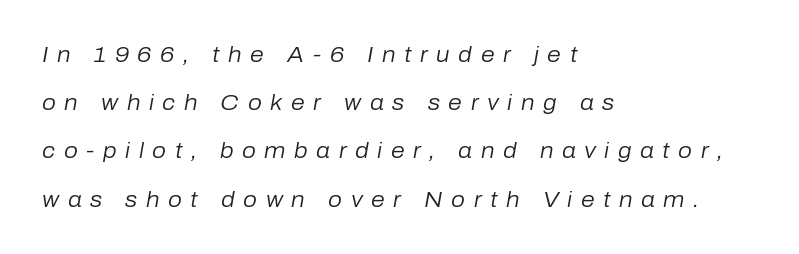
The image shows 22 px text type, italic (leaning right); set left-aligned, loose line spacing (2.19x), unusually wide letter spacing (+0.39 em), not underlined.
